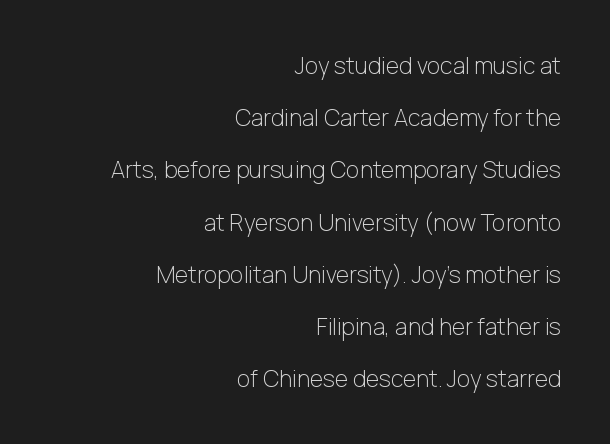
Casual observation: everything's shoved over to the right. Check under the words: just untouched page. Unbolded letterforms with no extra heft. Summary of vertical rhythm: relaxed, with wide interline spacing.
